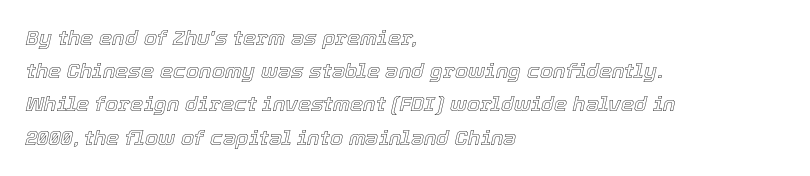
The image shows 21 px text type, italic (leaning right); set left-aligned, normal line spacing (1.58x), normal letter spacing, not underlined.
